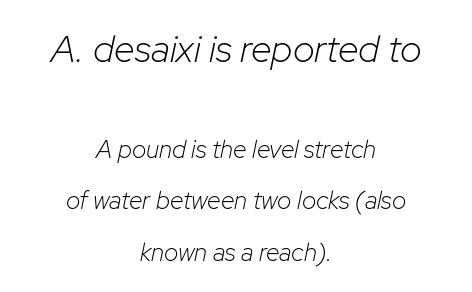
How would I describe the line gaps? Wide and relaxed. The face looks like a standard text weight, possibly lighter. The type is set solid horizontally, with unmodified tracking. The rag falls on both sides of this text block equally.
